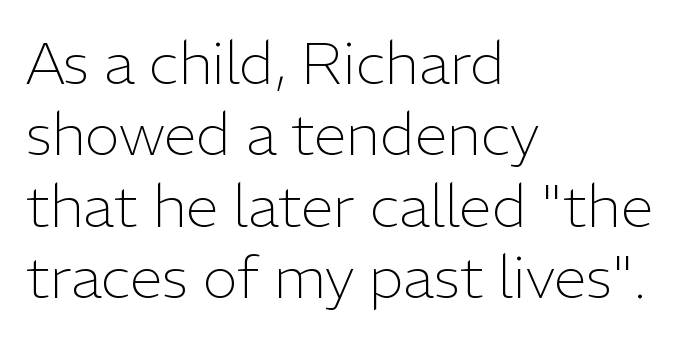
The image shows 59 px light sans-serif type, upright; set left-aligned, line spacing 1.21x, normal letter spacing, not underlined; low stroke contrast and a medium x-height.
